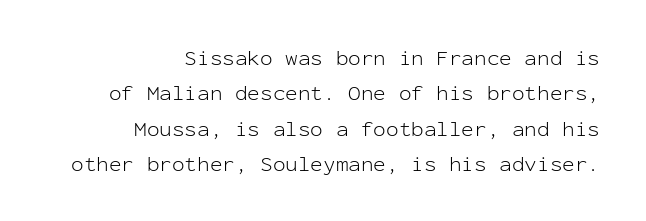
The image shows 21 px text type, upright; set right-aligned, normal line spacing (1.68x), normal letter spacing, not underlined.
